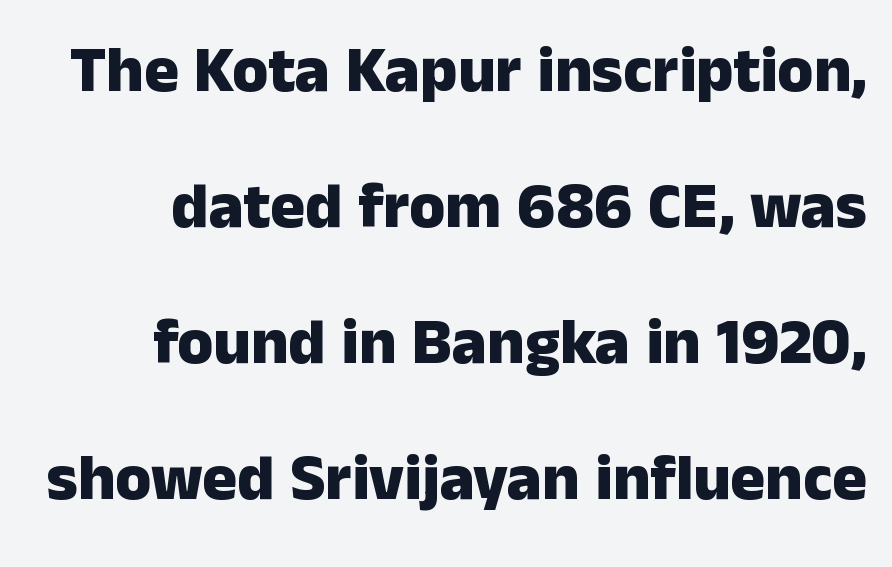
Q: Is the text bold? A: Yes.
Q: Is the text italic (slanted)? A: No, it is upright.
Q: Is the typeface a serif or a sans-serif typeface? A: Sans-serif.
Q: Is the text underlined? A: No.
Q: How is the paragraph aligned? A: Right-aligned.
Q: Is the spacing between letters normal or unusually wide? A: Normal.
Q: Is the spacing between lines tight, normal or loose? A: Loose.
Q: Width (condensed, normal, or wide)? A: Normal.
Q: Stroke contrast? A: Low.
Q: x-height? A: Medium.
Q: Monospaced? A: No.
